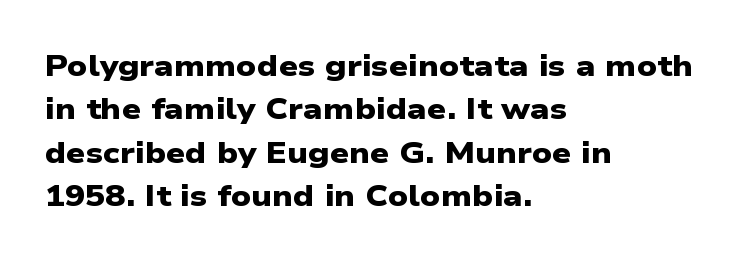
Q: Is the text bold? A: Yes.
Q: Is the typeface a serif or a sans-serif typeface? A: Sans-serif.
Q: Is the text underlined? A: No.
Q: How is the paragraph aligned? A: Left-aligned.
Q: Is the spacing between letters normal or unusually wide? A: Normal.
Q: Is the spacing between lines tight, normal or loose? A: Normal.
Q: Width (condensed, normal, or wide)? A: Wide.
Q: Stroke contrast? A: Low.
Q: x-height? A: Medium.
Q: Monospaced? A: No.
